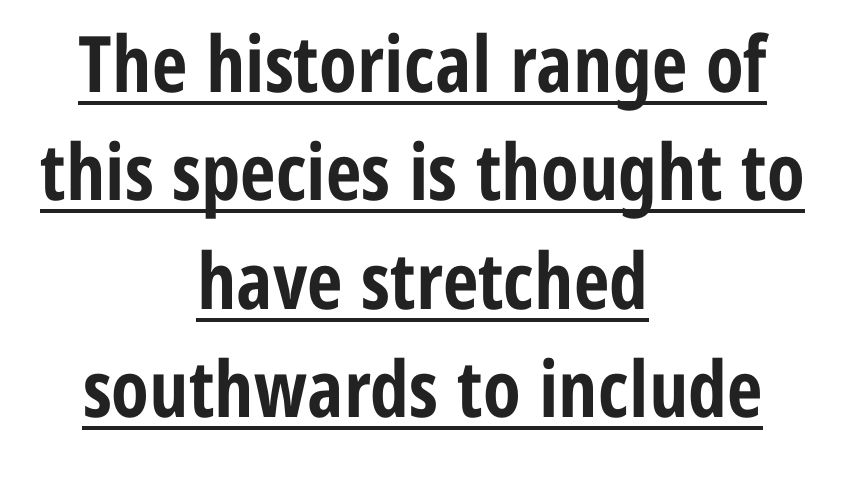
Look at the tracking — it's just the regular setting, nothing added. A typesetter would mark this as roman, not italic. I'd call this a sans setting — the letters go barefoot. Is this a fixed-width face? No — the glyphs have proportional, varying widths. If you folded the block vertically in half, each line would mirror itself in length.
